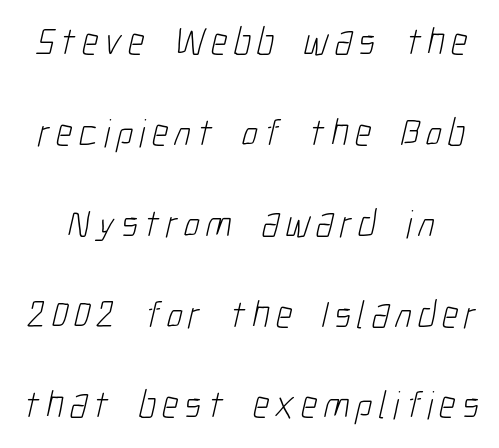
The image shows 39 px light, condensed sans-serif type; set loose line spacing (2.33x), not underlined; low stroke contrast and a medium x-height.
